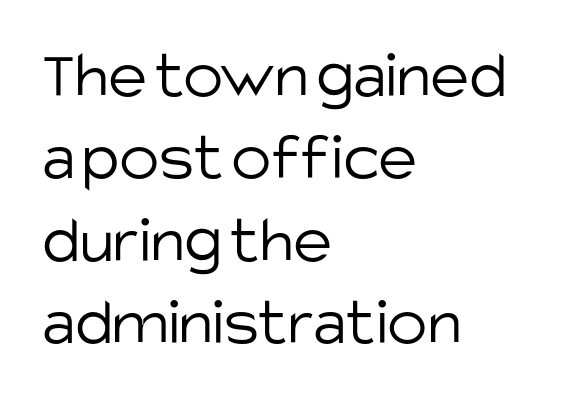
Leftover space on each line is placed entirely after the last word. The font family rendered here belongs to the sans-serif group. The characters are drawn with everyday or finer stroke widths. Varying glyph widths throughout — classic text-font behaviour. The axis of the letterforms is exactly vertical. A clean baseline with only descenders dipping below it.
